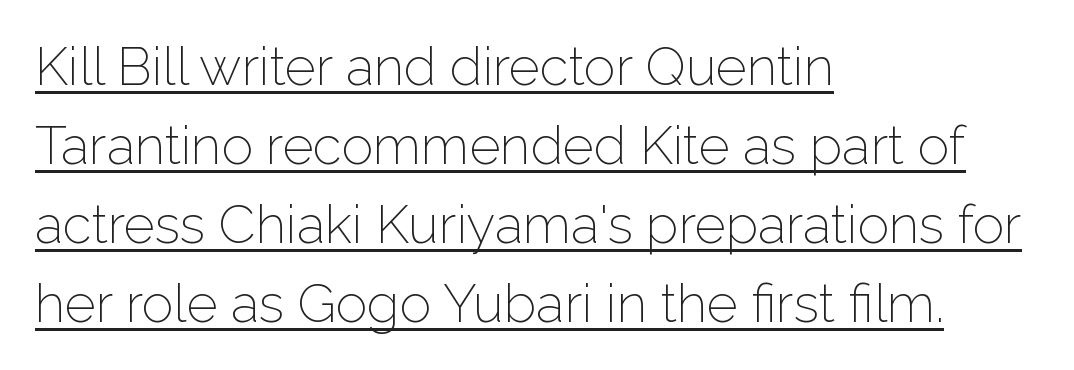
The image shows 53 px light sans-serif type, upright; set left-aligned, normal line spacing (1.49x), normal letter spacing, underlined; low stroke contrast and a medium x-height.
